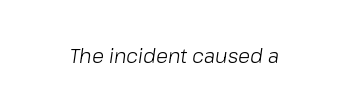
{"italic": "yes", "lean": "right", "slant_degrees": 8, "bold": "no", "underline": "no", "letter_spacing": "normal", "letter_spacing_em": 0.0, "glyph_px": 20}
